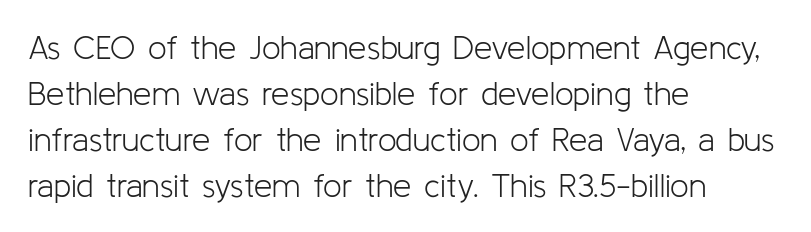
Q: Is the text bold? A: No.
Q: Is the text italic (slanted)? A: No, it is upright.
Q: Is the typeface a serif or a sans-serif typeface? A: Sans-serif.
Q: Is the text underlined? A: No.
Q: How is the paragraph aligned? A: Left-aligned.
Q: Is the spacing between letters normal or unusually wide? A: Normal.
Q: Is the spacing between lines tight, normal or loose? A: Normal.
Q: Width (condensed, normal, or wide)? A: Normal.
Q: Stroke contrast? A: Low.
Q: x-height? A: Medium.
Q: Monospaced? A: No.
